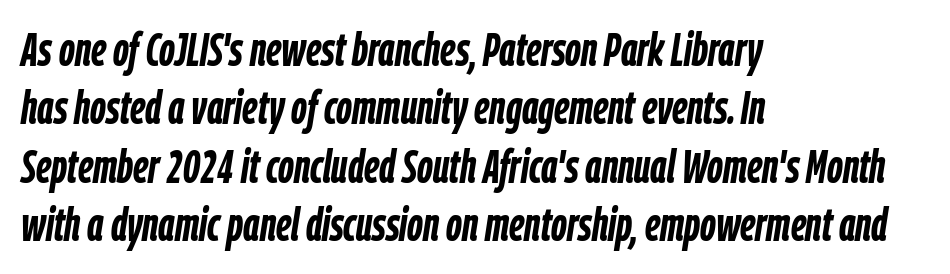
Q: Is the text bold? A: Yes.
Q: Is the text italic (slanted)? A: Yes, it leans right by about 9 degrees.
Q: Is the text underlined? A: No.
Q: How is the paragraph aligned? A: Left-aligned.
Q: Is the spacing between letters normal or unusually wide? A: Normal.
Q: Is the spacing between lines tight, normal or loose? A: Normal.
Q: Width (condensed, normal, or wide)? A: Condensed.
Q: Stroke contrast? A: Low.
Q: x-height? A: Medium.
Q: Monospaced? A: No.
